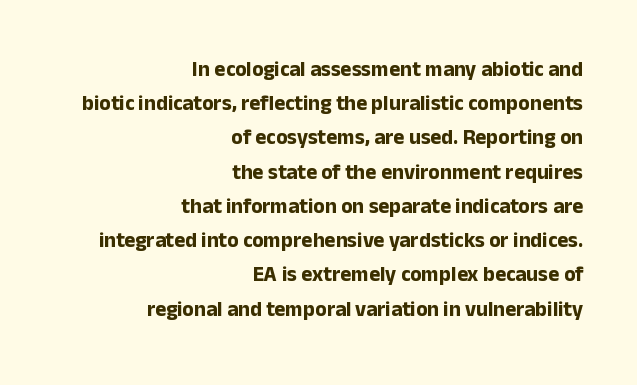
Q: Is the text bold? A: Yes.
Q: Is the text italic (slanted)? A: No, it is upright.
Q: Is the text underlined? A: No.
Q: How is the paragraph aligned? A: Right-aligned.
Q: Is the spacing between letters normal or unusually wide? A: Normal.
Q: Is the spacing between lines tight, normal or loose? A: Normal.
